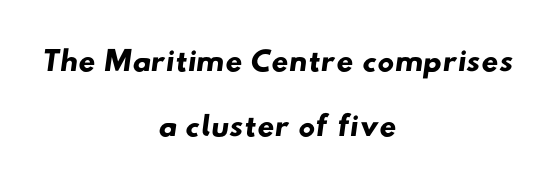
{"serif": "no", "width": "wide", "stroke_contrast": "low", "x_height": "small", "monospaced": "no", "underline": "no", "align": "center", "line_spacing": "normal", "line_spacing_ratio": 1.38, "letter_spacing": "normal", "letter_spacing_em": 0.0, "glyph_px": 47}
